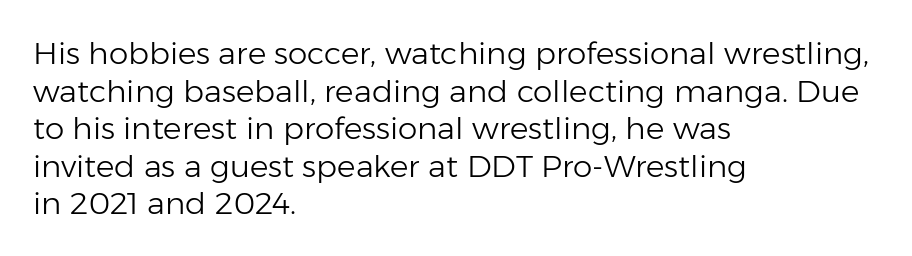
{"serif": "no", "italic": "no", "bold": "no", "weight": "light", "width": "normal", "stroke_contrast": "low", "x_height": "medium", "monospaced": "no", "underline": "no", "align": "left", "line_spacing_ratio": 1.21, "letter_spacing": "normal", "letter_spacing_em": 0.0, "glyph_px": 31}
